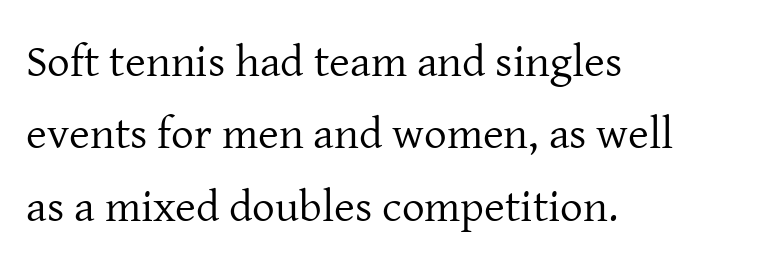
Q: Is the text bold? A: No.
Q: Is the text italic (slanted)? A: No, it is upright.
Q: Is the typeface a serif or a sans-serif typeface? A: Serif.
Q: Is the text underlined? A: No.
Q: How is the paragraph aligned? A: Left-aligned.
Q: Is the spacing between letters normal or unusually wide? A: Normal.
Q: Is the spacing between lines tight, normal or loose? A: Normal.
Q: Width (condensed, normal, or wide)? A: Normal.
Q: Stroke contrast? A: Low.
Q: x-height? A: Medium.
Q: Monospaced? A: No.
